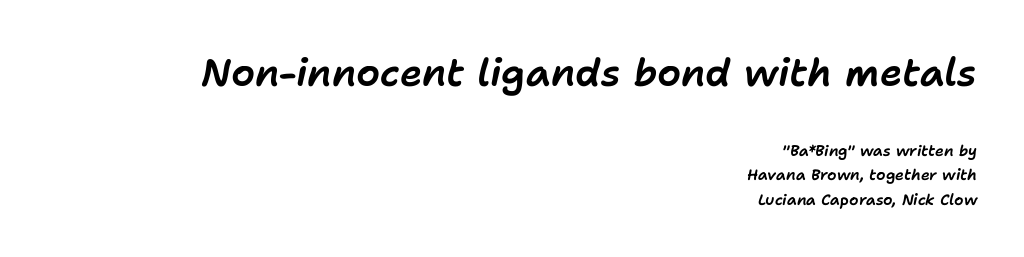
Which of the two is more prominent by size? The first, at the top. Quick note: underline off. You can tell it's italic because the verticals aren't actually vertical. The tracking reads as untouched default to a designer's eye. The rendering uses natural spacing where letterforms have individual widths.
